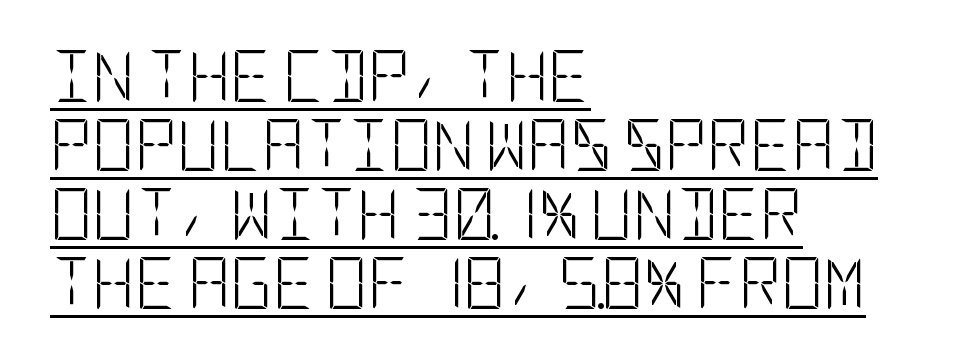
The image shows 52 px light, condensed sans-serif type, upright; set left-aligned, normal line spacing (1.33x), normal letter spacing, underlined; low stroke contrast and a large x-height.
